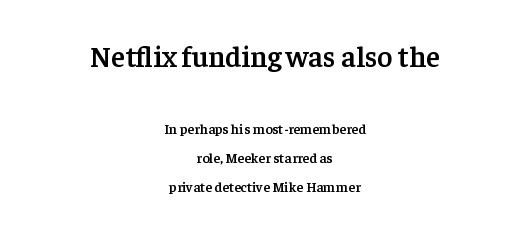
Q: Is the text bold? A: Semi-bold.
Q: Is the text italic (slanted)? A: No, it is upright.
Q: Is the typeface a serif or a sans-serif typeface? A: Serif.
Q: Is the text underlined? A: No.
Q: How is the paragraph aligned? A: Centered.
Q: Is the spacing between letters normal or unusually wide? A: Normal.
Q: Is the spacing between lines tight, normal or loose? A: Loose.
Q: Which block of text is set in a larger size, the first (top) or the second (bottom)? A: The first (top) one.
Q: Width (condensed, normal, or wide)? A: Normal.
Q: Stroke contrast? A: Low.
Q: x-height? A: Medium.
Q: Monospaced? A: No.
